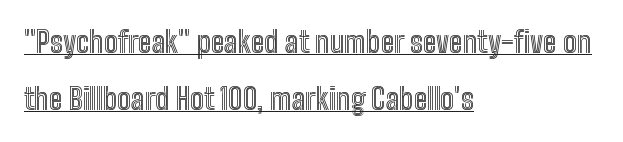
Each line starts at the same left margin while the right side varies. Does the lettering tilt? It doesn't — this is upright. Caption: standard tracking, unaltered. How would I describe the line gaps? Wide and relaxed.
